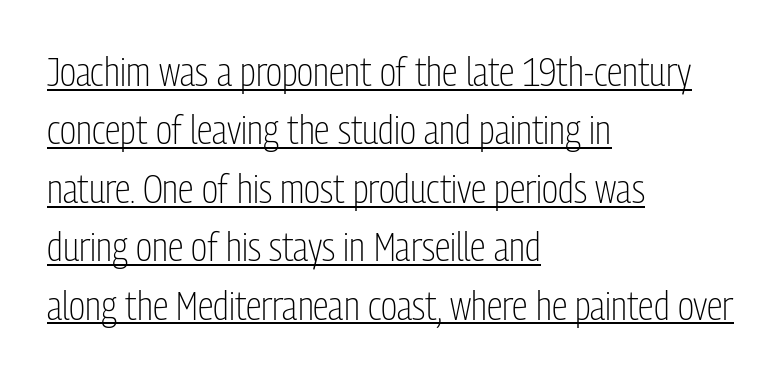
{"serif": "no", "italic": "no", "bold": "no", "weight": "light", "width": "condensed", "stroke_contrast": "low", "x_height": "medium", "monospaced": "no", "underline": "yes", "align": "left", "line_spacing": "normal", "line_spacing_ratio": 1.46, "letter_spacing": "normal", "letter_spacing_em": 0.0, "glyph_px": 40}
